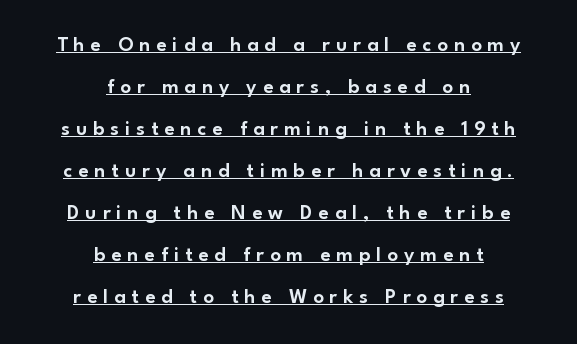
The image shows 21 px text type, upright; set centered, loose line spacing (2.0x), unusually wide letter spacing (+0.28 em), underlined.
